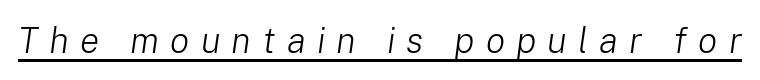
Stem width sits at or under what a default text font uses. Spacing verdict: proportional, widths tailored to each character. You can tell it's italic because the verticals aren't actually vertical. The string is rendered with underlining switched on. The passage shown has open, widely tracked lettering throughout.
